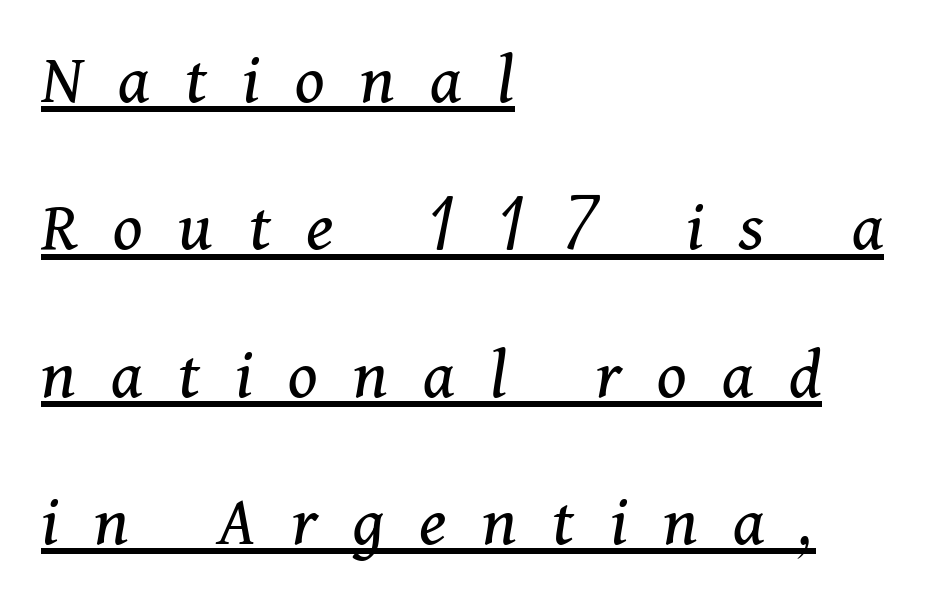
The image shows 74 px regular-weight serif type, italic (leaning right); set left-aligned, loose line spacing (1.99x), unusually wide letter spacing (+0.48 em), underlined; medium stroke contrast and a medium x-height.
